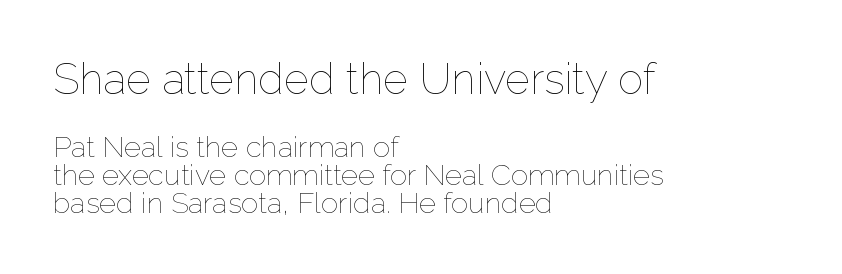
Q: Is the text bold? A: No.
Q: Is the text italic (slanted)? A: No, it is upright.
Q: Is the text underlined? A: No.
Q: How is the paragraph aligned? A: Left-aligned.
Q: Is the spacing between letters normal or unusually wide? A: Normal.
Q: Is the spacing between lines tight, normal or loose? A: Tight.
Q: Which block of text is set in a larger size, the first (top) or the second (bottom)? A: The first (top) one.
Q: Width (condensed, normal, or wide)? A: Normal.
Q: Stroke contrast? A: Low.
Q: x-height? A: Medium.
Q: Monospaced? A: No.
